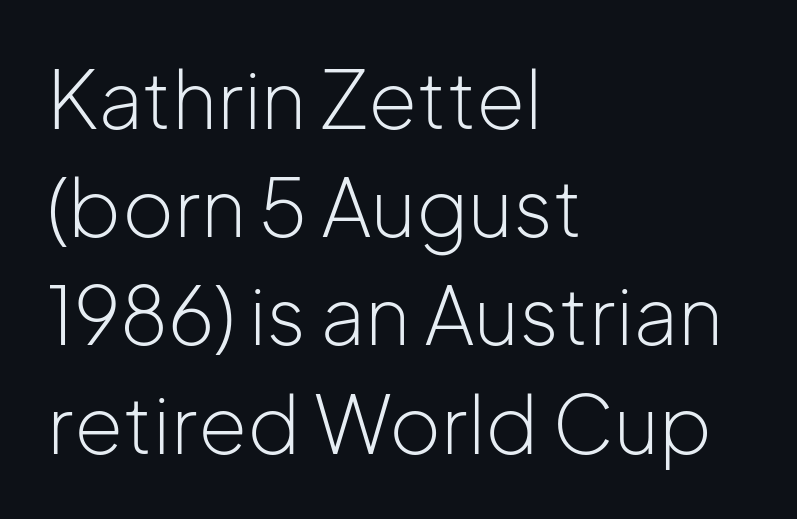
{"serif": "no", "italic": "no", "bold": "no", "weight": "light", "width": "normal", "stroke_contrast": "low", "x_height": "medium", "monospaced": "no", "underline": "no", "align": "left", "line_spacing": "normal", "line_spacing_ratio": 1.37, "letter_spacing": "normal", "letter_spacing_em": 0.0, "glyph_px": 79}
